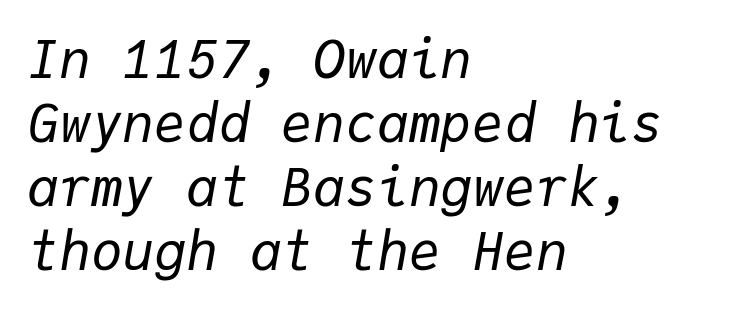
The image shows 53 px regular-weight type, italic (leaning right), monospaced; set left-aligned, line spacing 1.21x, normal letter spacing, not underlined; low stroke contrast and a medium x-height.
